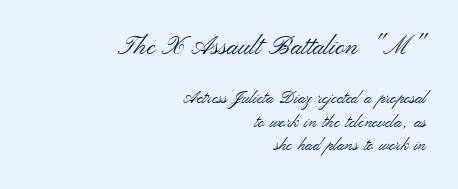
{"bold": "no", "underline": "no", "align": "right", "line_spacing": "normal", "line_spacing_ratio": 1.39, "letter_spacing": "normal", "letter_spacing_em": 0.0, "larger_block": "first", "size_ratio": 1.53, "glyph_px": 26}
